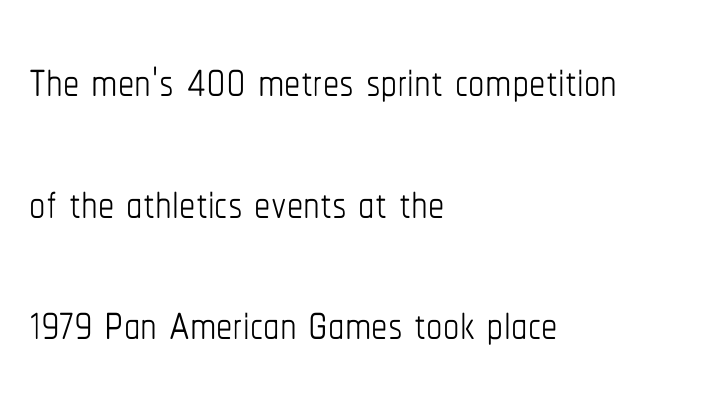
The image shows 65 px thin, condensed type, upright; set left-aligned, line spacing 1.87x, normal letter spacing, not underlined; low stroke contrast and a medium x-height.
